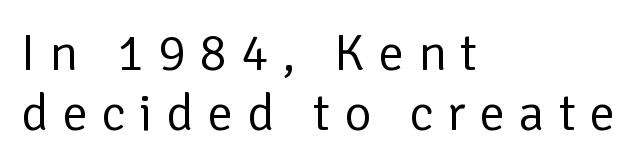
The image shows 52 px regular-weight sans-serif type, upright; set left-aligned, tight line spacing (1.15x), unusually wide letter spacing (+0.26 em), not underlined; low stroke contrast and a medium x-height.
